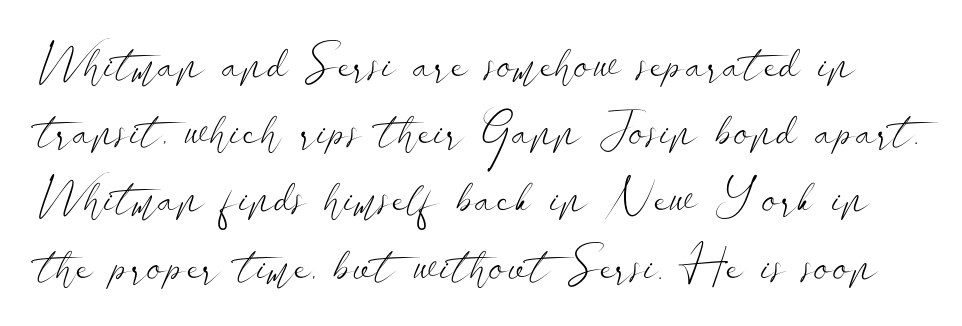
Q: Is the text bold? A: No.
Q: Is the text italic (slanted)? A: Yes.
Q: Is the typeface a serif or a sans-serif typeface? A: Sans-serif.
Q: Is the text underlined? A: No.
Q: Is the spacing between letters normal or unusually wide? A: Normal.
Q: Is the spacing between lines tight, normal or loose? A: Normal.
Q: Width (condensed, normal, or wide)? A: Wide.
Q: Stroke contrast? A: Low.
Q: x-height? A: Small.
Q: Monospaced? A: No.
